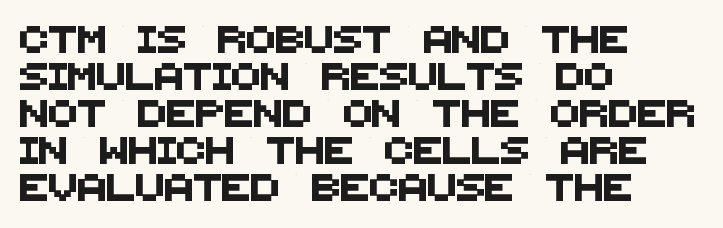
Q: Is the text underlined? A: No.
Q: How is the paragraph aligned? A: Left-aligned.
Q: Is the spacing between letters normal or unusually wide? A: Normal.
Q: Is the spacing between lines tight, normal or loose? A: Normal.
